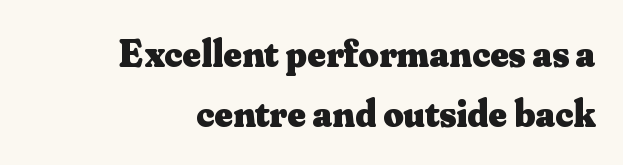
{"serif": "yes", "italic": "no", "bold": "yes", "weight": "heavy", "width": "normal", "stroke_contrast": "medium", "x_height": "small", "monospaced": "no", "underline": "no", "align": "right", "line_spacing": "normal", "line_spacing_ratio": 1.53, "letter_spacing": "normal", "letter_spacing_em": 0.0, "glyph_px": 39}
